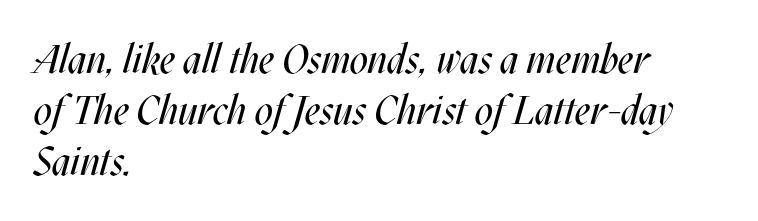
{"italic": "yes", "lean": "right", "slant_degrees": 17, "bold": "no", "weight": "regular", "width": "condensed", "stroke_contrast": "medium", "x_height": "large", "monospaced": "no", "underline": "no", "align": "left", "line_spacing": "normal", "line_spacing_ratio": 1.28, "letter_spacing": "normal", "letter_spacing_em": 0.0, "glyph_px": 40}
